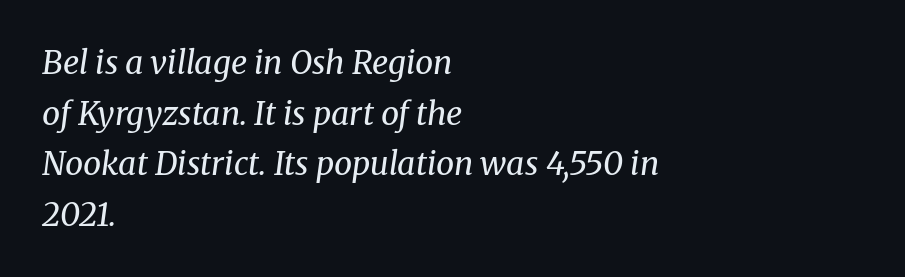
{"serif": "yes", "italic": "yes", "lean": "right", "slant_degrees": 8, "bold": "no", "weight": "regular", "width": "normal", "stroke_contrast": "medium", "x_height": "medium", "monospaced": "no", "underline": "no", "align": "left", "line_spacing": "normal", "line_spacing_ratio": 1.58, "letter_spacing": "normal", "letter_spacing_em": 0.0, "glyph_px": 32}
